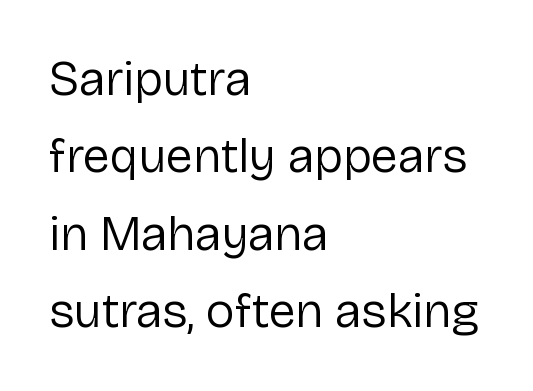
The image shows 49 px regular-weight sans-serif type, upright; set left-aligned, normal line spacing (1.58x), normal letter spacing, not underlined; low stroke contrast and a medium x-height.
